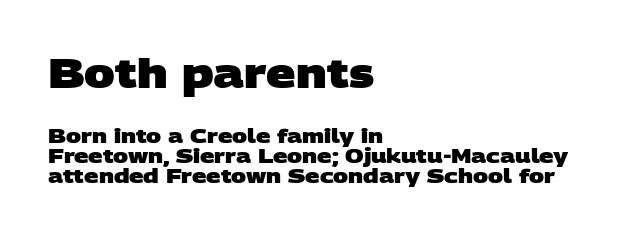
A typesetter would call this proportional, since set widths differ per character. Underlining? Definitely not there. Each glyph is drawn with heavy, bold strokes. The gaps between neighbouring characters are ordinary and unremarkable. Reading down the block, your eye returns to a fixed left position each line. The line-height multiplier appears low, near solid setting.
